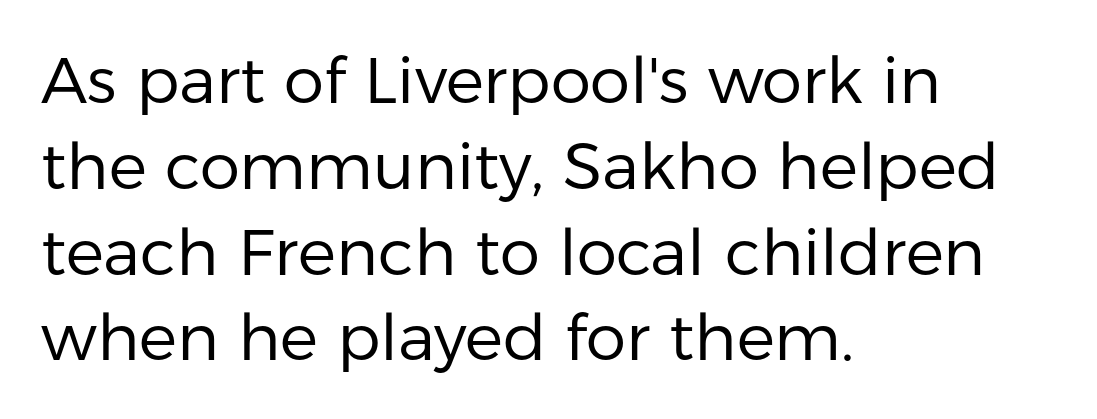
{"serif": "no", "italic": "no", "bold": "no", "weight": "regular", "width": "normal", "stroke_contrast": "low", "x_height": "medium", "monospaced": "no", "underline": "no", "align": "left", "line_spacing": "normal", "line_spacing_ratio": 1.34, "letter_spacing": "normal", "letter_spacing_em": 0.0, "glyph_px": 64}
